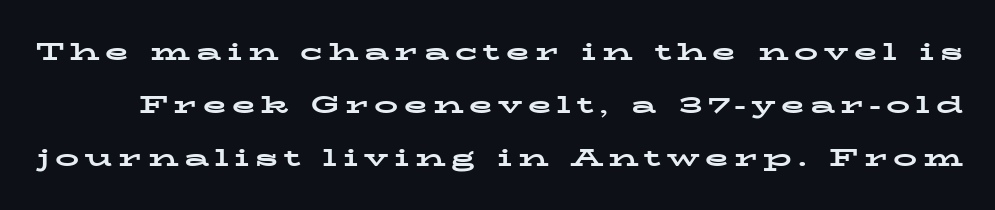
The image shows 24 px bold type, upright; set loose line spacing (2.21x), unusually wide letter spacing (+0.24 em), not underlined.
